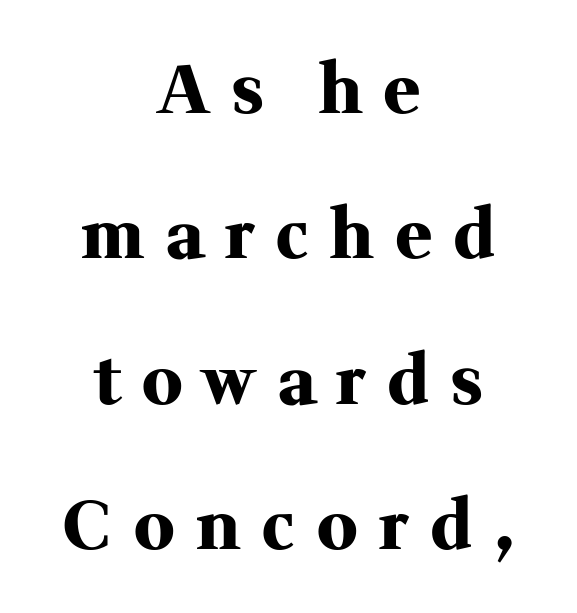
{"serif": "yes", "italic": "no", "bold": "yes", "weight": "heavy", "width": "normal", "stroke_contrast": "medium", "x_height": "medium", "monospaced": "no", "underline": "no", "align": "center", "line_spacing": "loose", "line_spacing_ratio": 2.17, "letter_spacing": "wide", "letter_spacing_em": 0.33, "glyph_px": 67}
